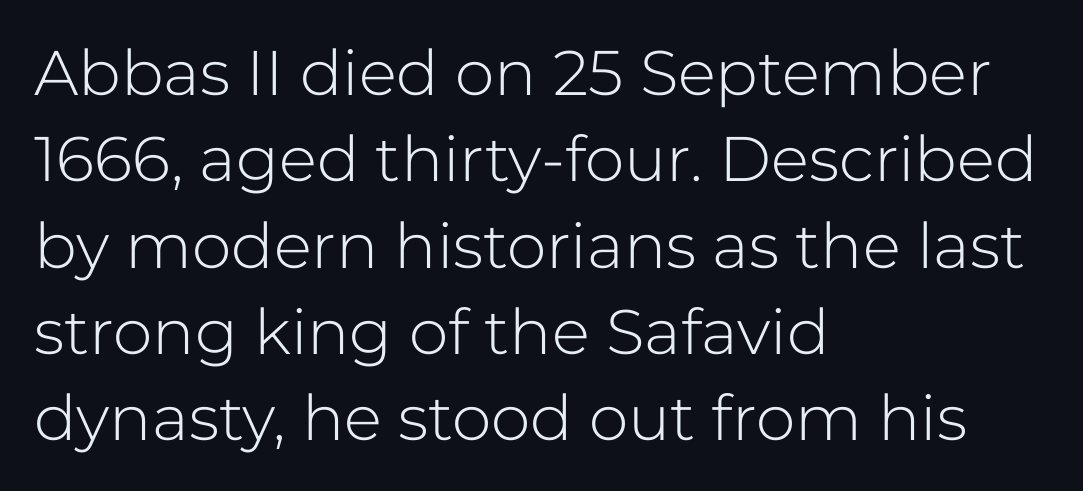
Q: Is the text bold? A: No.
Q: Is the text italic (slanted)? A: No, it is upright.
Q: Is the typeface a serif or a sans-serif typeface? A: Sans-serif.
Q: Is the text underlined? A: No.
Q: How is the paragraph aligned? A: Left-aligned.
Q: Is the spacing between letters normal or unusually wide? A: Normal.
Q: Is the spacing between lines tight, normal or loose? A: Normal.
Q: Width (condensed, normal, or wide)? A: Normal.
Q: Stroke contrast? A: Low.
Q: x-height? A: Medium.
Q: Monospaced? A: No.
